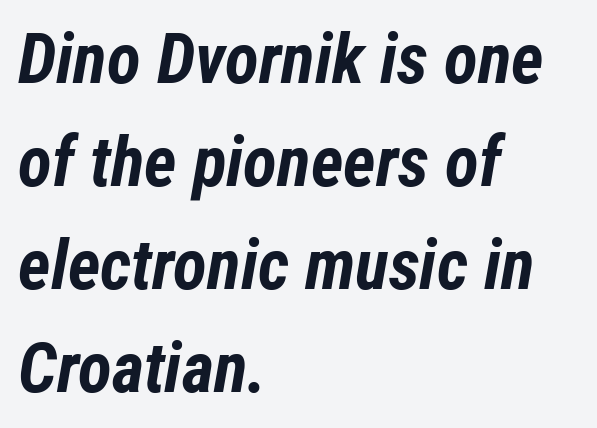
Q: Is the text bold? A: Yes.
Q: Is the text italic (slanted)? A: Yes, it leans right by about 12 degrees.
Q: Is the text underlined? A: No.
Q: How is the paragraph aligned? A: Left-aligned.
Q: Is the spacing between letters normal or unusually wide? A: Normal.
Q: Is the spacing between lines tight, normal or loose? A: Normal.
Q: Width (condensed, normal, or wide)? A: Condensed.
Q: Stroke contrast? A: Low.
Q: x-height? A: Medium.
Q: Monospaced? A: No.
